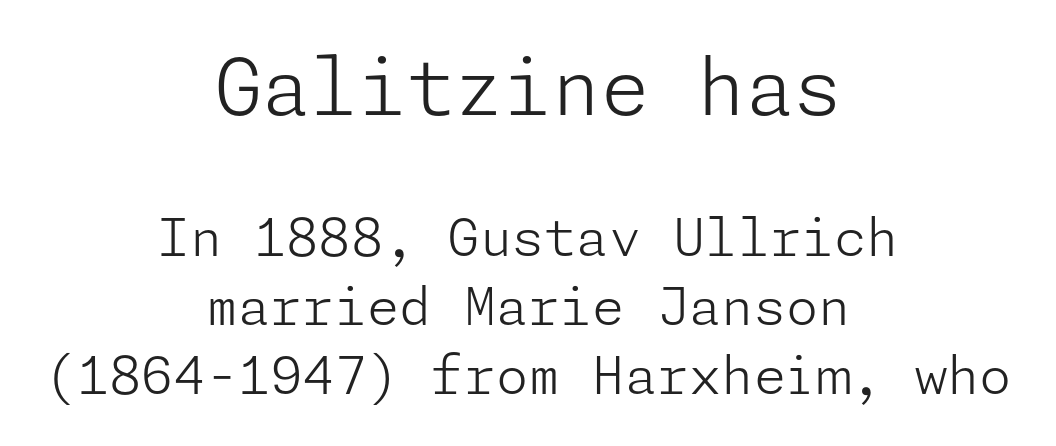
Q: Is the text bold? A: No.
Q: Is the text italic (slanted)? A: No, it is upright.
Q: Is the typeface a serif or a sans-serif typeface? A: Sans-serif.
Q: Is the text underlined? A: No.
Q: How is the paragraph aligned? A: Centered.
Q: Is the spacing between letters normal or unusually wide? A: Normal.
Q: Is the spacing between lines tight, normal or loose? A: Normal.
Q: Which block of text is set in a larger size, the first (top) or the second (bottom)? A: The first (top) one.
Q: Width (condensed, normal, or wide)? A: Normal.
Q: Stroke contrast? A: Low.
Q: x-height? A: Medium.
